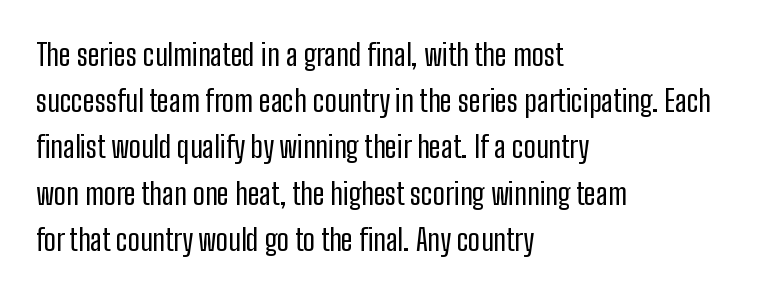
Q: Is the text bold? A: No.
Q: Is the text italic (slanted)? A: No, it is upright.
Q: Is the typeface a serif or a sans-serif typeface? A: Sans-serif.
Q: Is the text underlined? A: No.
Q: How is the paragraph aligned? A: Left-aligned.
Q: Is the spacing between letters normal or unusually wide? A: Normal.
Q: Is the spacing between lines tight, normal or loose? A: Normal.
Q: Width (condensed, normal, or wide)? A: Condensed.
Q: Stroke contrast? A: Low.
Q: x-height? A: Medium.
Q: Monospaced? A: No.
